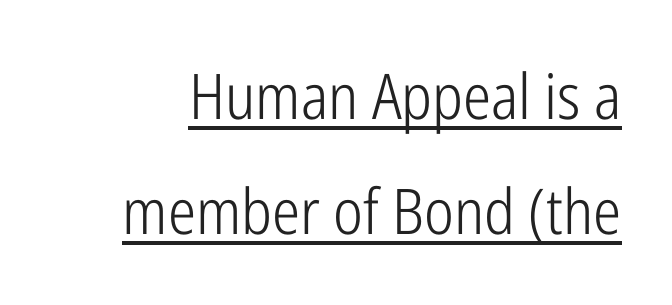
Q: Is the text bold? A: No.
Q: Is the text italic (slanted)? A: No, it is upright.
Q: Is the typeface a serif or a sans-serif typeface? A: Sans-serif.
Q: Is the text underlined? A: Yes.
Q: Is the spacing between letters normal or unusually wide? A: Normal.
Q: Width (condensed, normal, or wide)? A: Condensed.
Q: Stroke contrast? A: Low.
Q: x-height? A: Medium.
Q: Monospaced? A: No.
